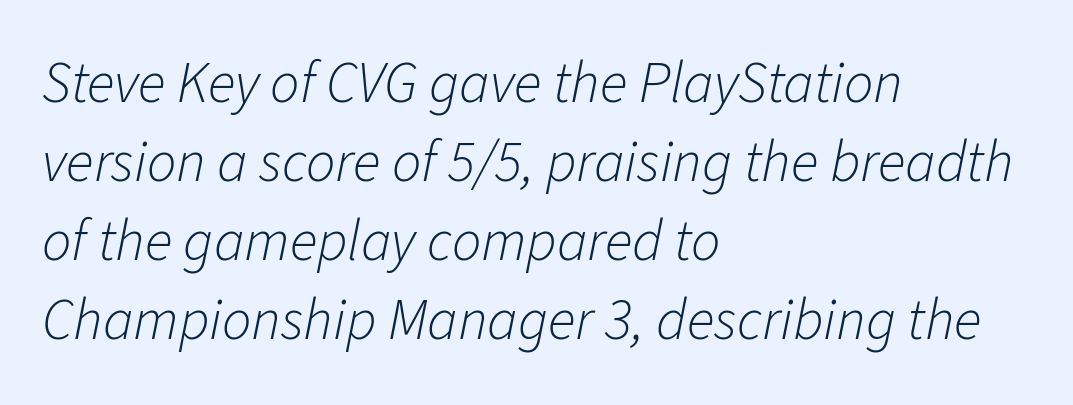
Q: Is the text bold? A: No.
Q: Is the text italic (slanted)? A: Yes, it leans right by about 11 degrees.
Q: Is the text underlined? A: No.
Q: How is the paragraph aligned? A: Left-aligned.
Q: Is the spacing between letters normal or unusually wide? A: Normal.
Q: Is the spacing between lines tight, normal or loose? A: Normal.
Q: Width (condensed, normal, or wide)? A: Normal.
Q: Stroke contrast? A: Low.
Q: x-height? A: Medium.
Q: Monospaced? A: No.
